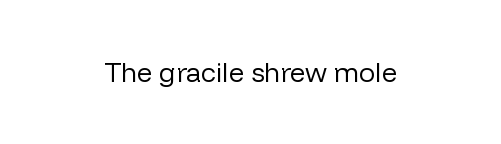
{"italic": "no", "bold": "no", "underline": "no", "align": "center", "letter_spacing": "normal", "letter_spacing_em": 0.0, "glyph_px": 27}
